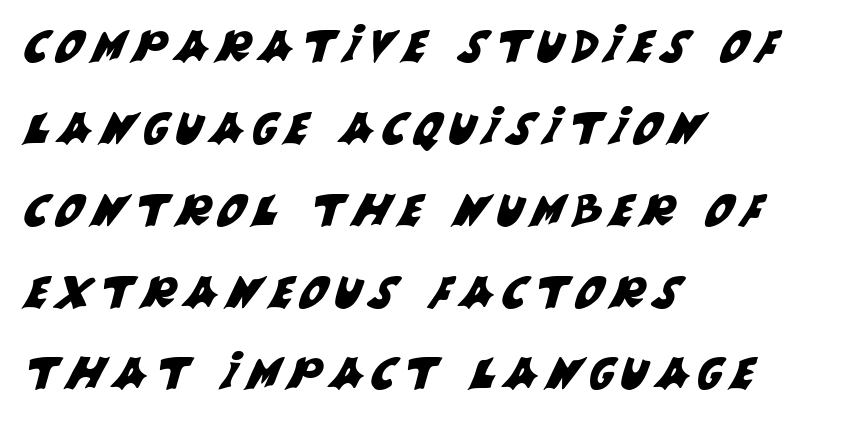
Q: Is the typeface a serif or a sans-serif typeface? A: Sans-serif.
Q: Is the text underlined? A: No.
Q: How is the paragraph aligned? A: Left-aligned.
Q: Width (condensed, normal, or wide)? A: Normal.
Q: Stroke contrast? A: Medium.
Q: x-height? A: Large.
Q: Monospaced? A: No.
